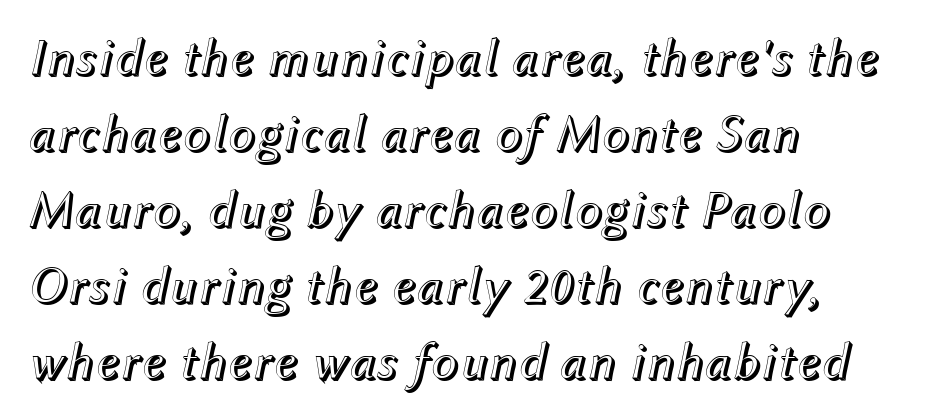
Style check: oblique. The line-height multiplier appears to be the usual default. The rendering uses natural spacing where letterforms have individual widths. Between one letter and the next there's only the usual sliver of space.
